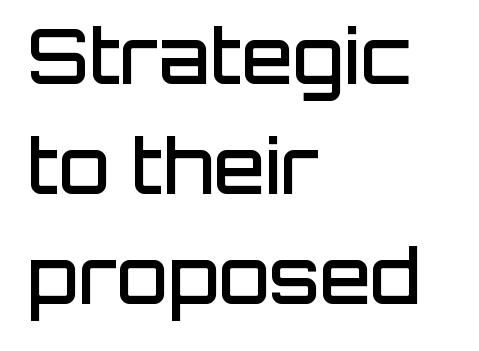
The image shows 75 px semibold sans-serif type, upright; set left-aligned, normal line spacing (1.47x), normal letter spacing, not underlined; low stroke contrast and a large x-height.
